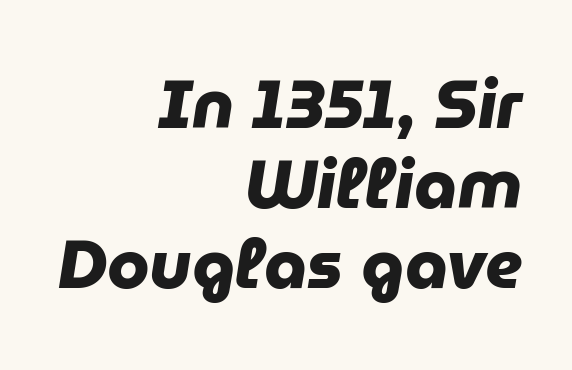
Lines of text with bare space underneath. The line texture is even and compact thanks to regular tracking. The glyphs have the mass of a bold cut. Reading down the block, your eye finds every line finishing at a fixed right position.
